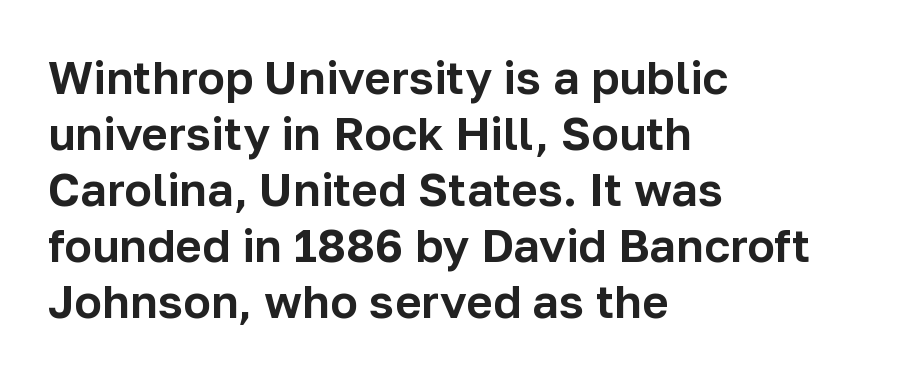
Proportional: the letters do not fall into vertical columns. The words here are not underlined. Italic? Not at all — the glyphs are vertical. The glyphs in this specimen are sans serif. Standard letterfit; no display-style spreading of the glyphs.
